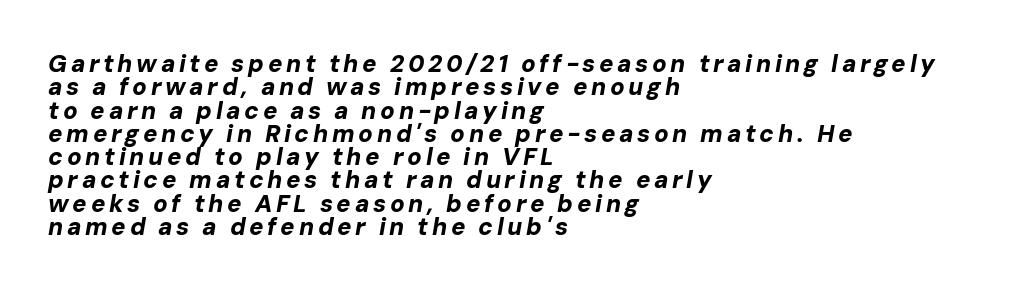
Q: Is the text bold? A: Yes.
Q: Is the text italic (slanted)? A: Yes, it leans right by about 10 degrees.
Q: Is the text underlined? A: No.
Q: How is the paragraph aligned? A: Left-aligned.
Q: Is the spacing between lines tight, normal or loose? A: Tight.
